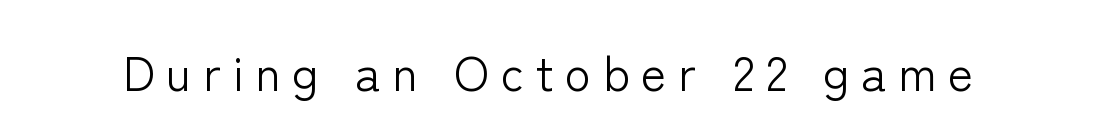
Q: Is the text bold? A: No.
Q: Is the text italic (slanted)? A: No, it is upright.
Q: Is the typeface a serif or a sans-serif typeface? A: Sans-serif.
Q: Is the text underlined? A: No.
Q: Is the spacing between letters normal or unusually wide? A: Unusually wide.
Q: Width (condensed, normal, or wide)? A: Normal.
Q: Stroke contrast? A: Low.
Q: x-height? A: Medium.
Q: Monospaced? A: No.
